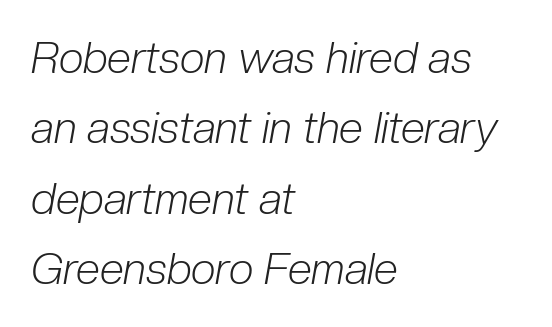
The image shows 44 px light, condensed type, italic (leaning right); set left-aligned, normal line spacing (1.6x), normal letter spacing, not underlined; low stroke contrast and a medium x-height.
